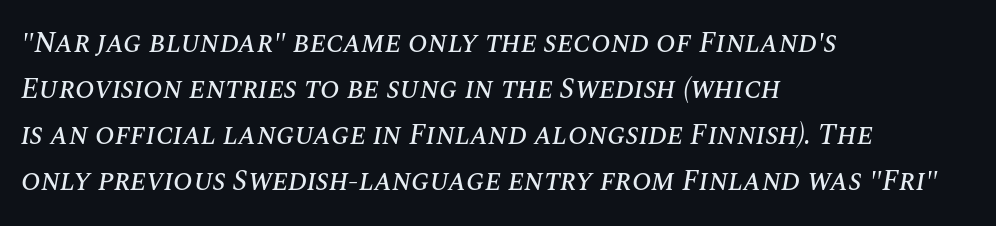
The lettering tilts uniformly, giving the passage an italic look. What stands out about the letter spacing? Nothing — it is the standard amount. The rows are spaced the way most documents space them. Horizontal alignment here is leftward, the default for most running prose. You could not count columns in this text — the font is proportionally spaced. The area under the type is left untouched.
